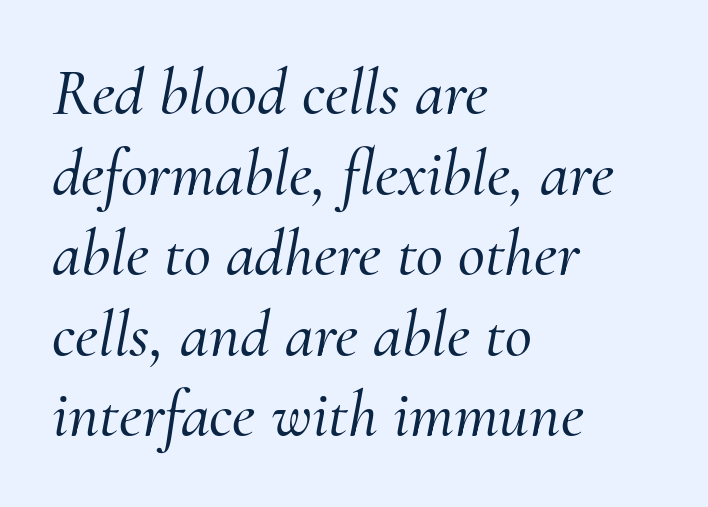
The image shows 66 px serif type, italic (leaning right); set left-aligned, line spacing 1.22x, normal letter spacing, not underlined; medium stroke contrast and a small x-height.
